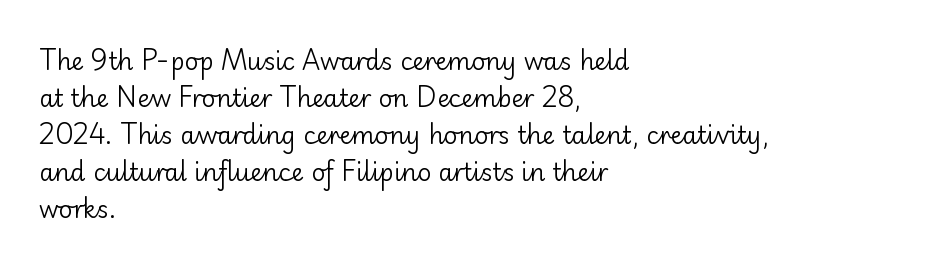
The image shows 24 px text type, upright; set left-aligned, normal line spacing (1.54x), normal letter spacing, not underlined.
